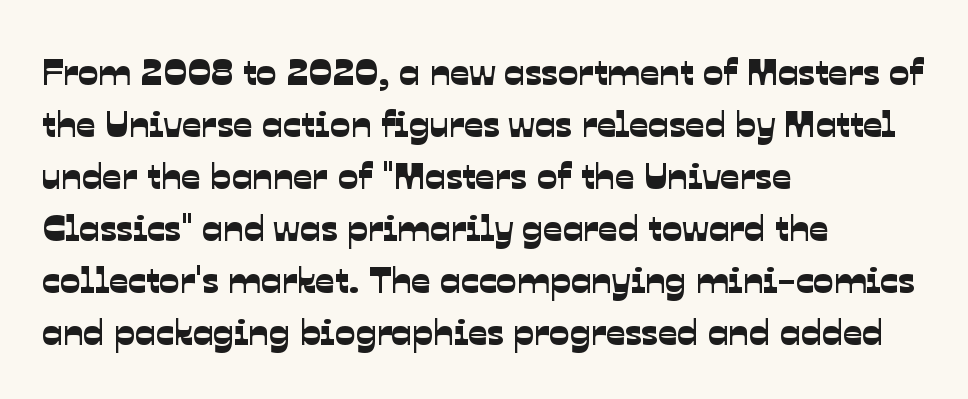
You could not count columns in this text — the font is proportionally spaced. The leading is moderate, giving the passage an even texture. What kind of face is this? One without serifs — a sans. Caption: standard tracking, unaltered.
